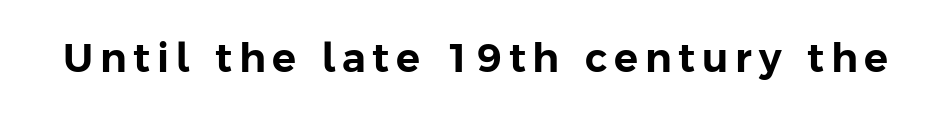
{"serif": "no", "italic": "no", "width": "normal", "stroke_contrast": "low", "x_height": "medium", "monospaced": "no", "underline": "no", "glyph_px": 40}
